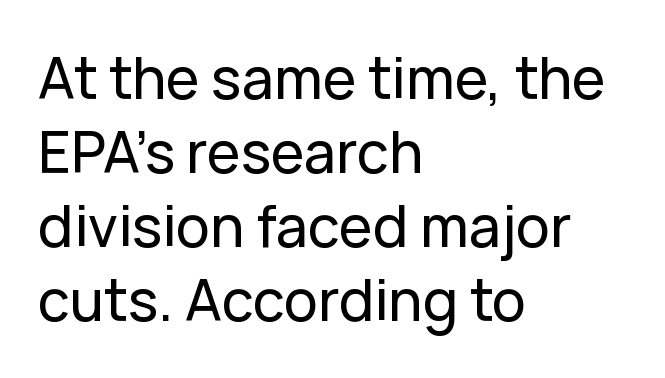
Q: Is the text italic (slanted)? A: No, it is upright.
Q: Is the typeface a serif or a sans-serif typeface? A: Sans-serif.
Q: Is the text underlined? A: No.
Q: How is the paragraph aligned? A: Left-aligned.
Q: Is the spacing between letters normal or unusually wide? A: Normal.
Q: Is the spacing between lines tight, normal or loose? A: Normal.
Q: Width (condensed, normal, or wide)? A: Normal.
Q: Stroke contrast? A: Low.
Q: x-height? A: Medium.
Q: Monospaced? A: No.
